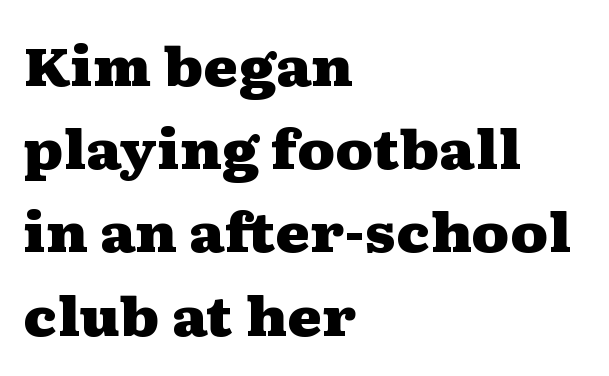
The designer left line spacing at the default. A typesetter would label this face a serif. Students, note that the glyphs here touch the page at normal intervals. The glyphs have the mass of a bold cut. Every row of glyphs begins at an identical x-position on the left. A typesetter would mark this as roman, not italic.
